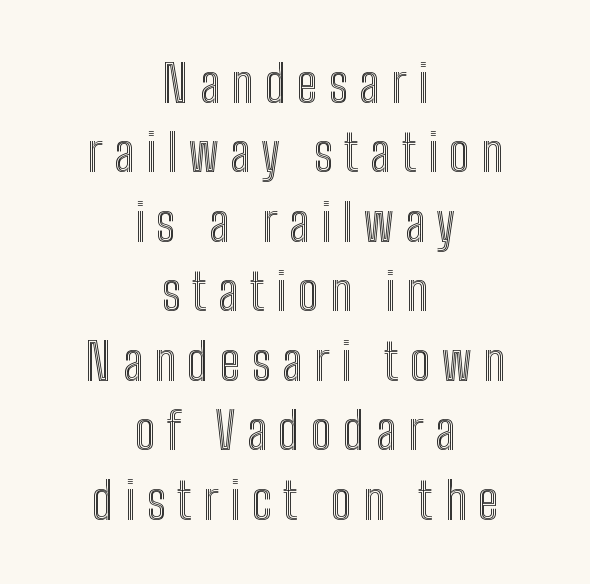
The gap between lines stays unmarked. Leading matches the norm, producing a regular column. Character widths vary here, with narrow letters taking less room than wide ones. Unlike italic type, these characters show no tilt at all. How are the letters spaced? Widely, with obvious added tracking. The rendering positions every line midway between the sides.
